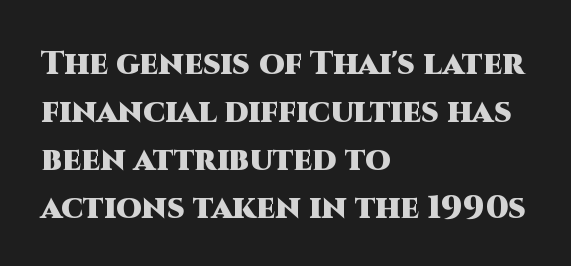
Q: Is the text bold? A: Yes.
Q: Is the text italic (slanted)? A: No, it is upright.
Q: Is the typeface a serif or a sans-serif typeface? A: Sans-serif.
Q: Is the text underlined? A: No.
Q: How is the paragraph aligned? A: Left-aligned.
Q: Is the spacing between letters normal or unusually wide? A: Normal.
Q: Is the spacing between lines tight, normal or loose? A: Normal.
Q: Width (condensed, normal, or wide)? A: Normal.
Q: Stroke contrast? A: High.
Q: x-height? A: Large.
Q: Monospaced? A: No.
